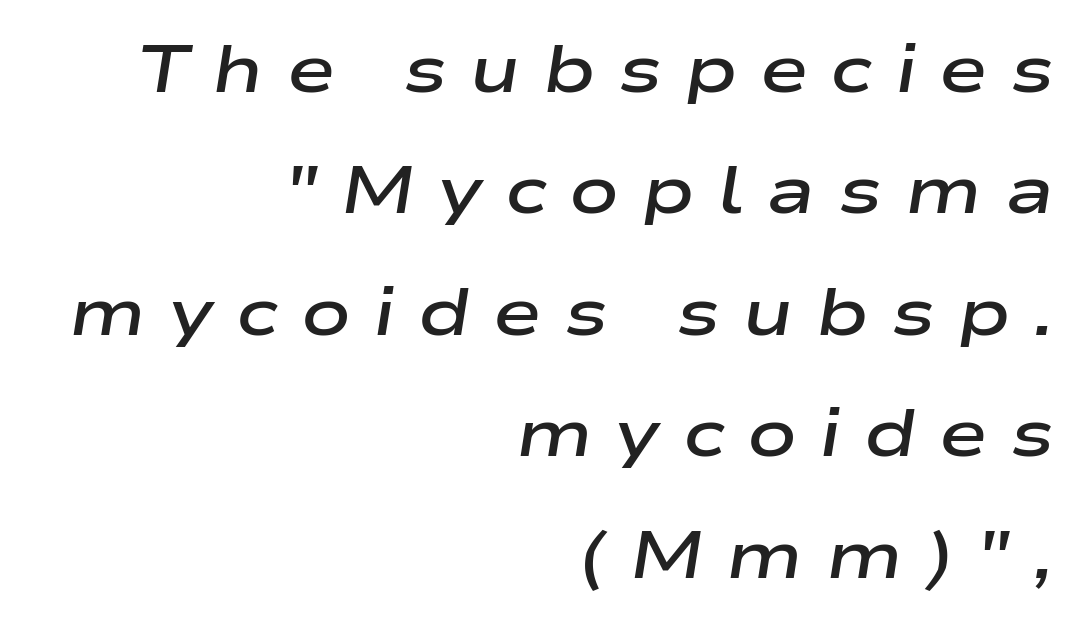
Is the block centered? No — it sits flush against the right margin. The glyphs are unaccompanied by any horizontal stroke below them. The letters advance in unequal steps, a hallmark of proportional type. Substantial extra tracking has been applied to these lines.
